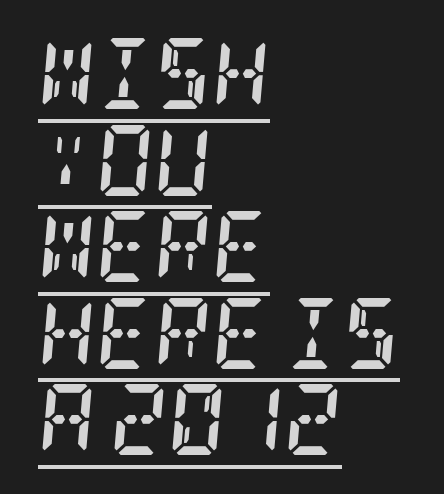
Typographic density is high because the face is bold. These lines are set flush left with a ragged right edge. Each word holds together tightly as a unit, with standard inter-letter gaps. The lettering is marked with a stroke running underneath it.
